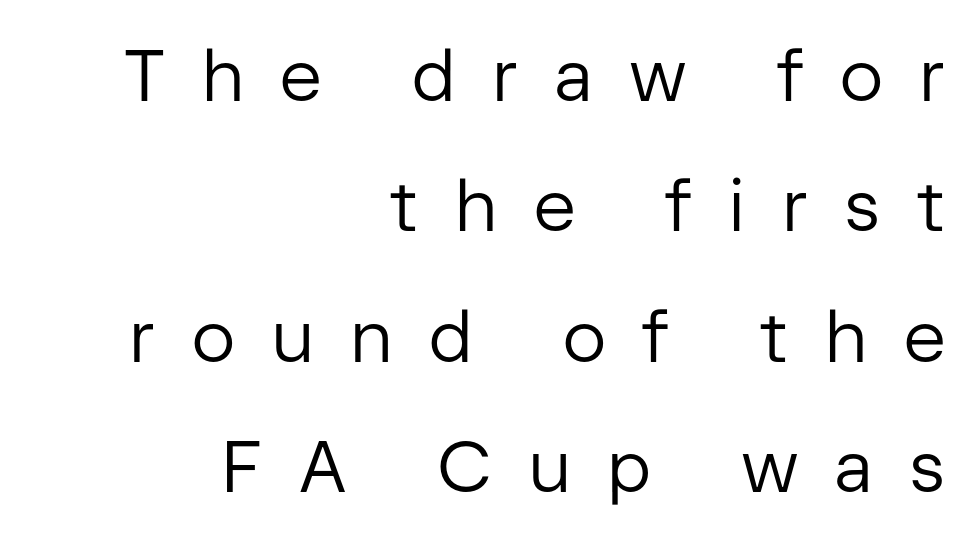
{"serif": "no", "italic": "no", "bold": "no", "weight": "regular", "width": "normal", "stroke_contrast": "low", "x_height": "medium", "monospaced": "no", "underline": "no", "align": "right", "line_spacing_ratio": 1.81, "letter_spacing": "wide", "letter_spacing_em": 0.5, "glyph_px": 72}
